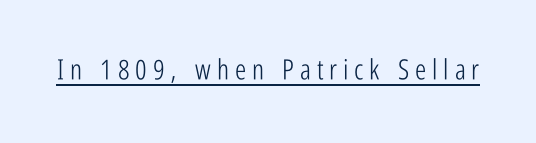
{"serif": "no", "italic": "no", "bold": "no", "weight": "light", "width": "condensed", "stroke_contrast": "low", "x_height": "medium", "monospaced": "no", "underline": "yes", "letter_spacing": "wide", "letter_spacing_em": 0.21, "glyph_px": 28}
